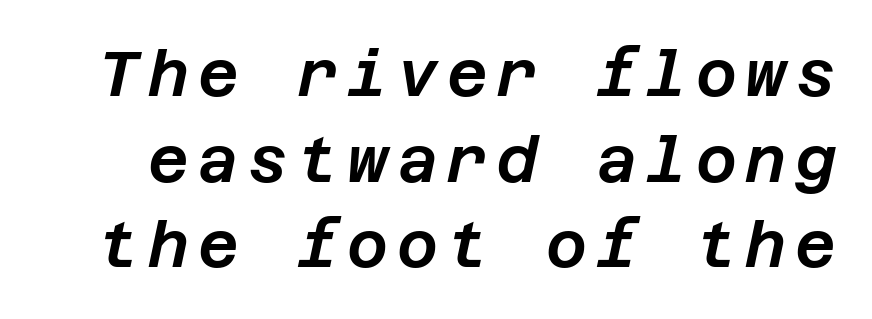
{"italic": "yes", "lean": "right", "slant_degrees": 12, "width": "normal", "stroke_contrast": "low", "x_height": "large", "underline": "no", "line_spacing": "normal", "line_spacing_ratio": 1.36, "glyph_px": 63}
